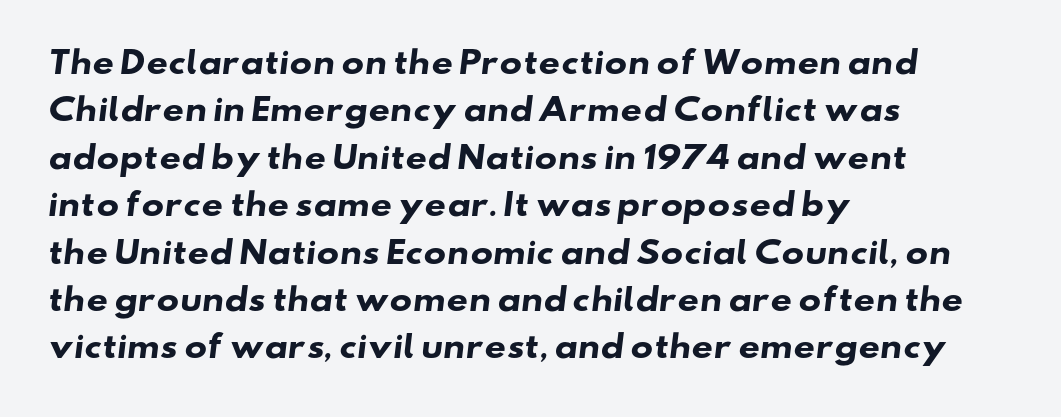
In CSS terms this would be text-align: left. Each new line begins a customary step beneath the previous one. The gap between lines stays unmarked. Type style note: lacks serifs.
